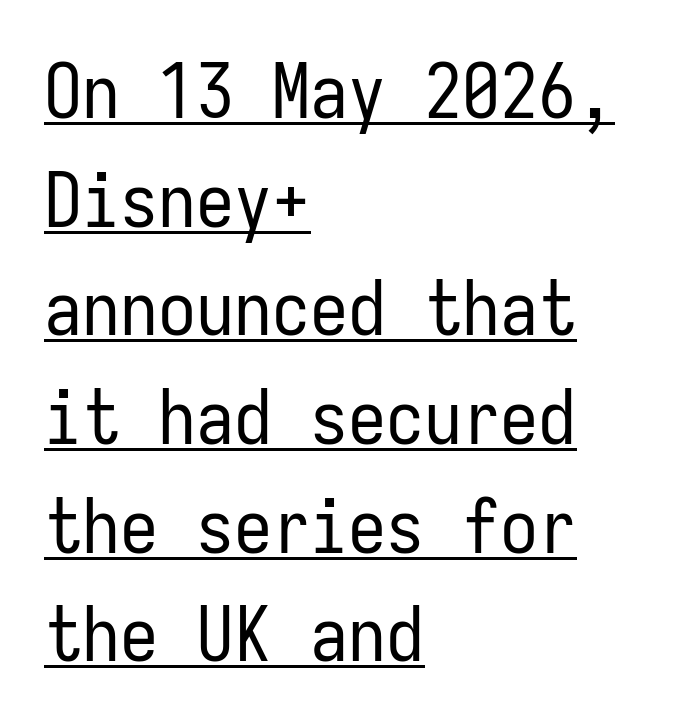
The image shows 76 px regular-weight, condensed sans-serif type, upright, monospaced; set left-aligned, normal line spacing (1.43x), normal letter spacing, underlined; low stroke contrast and a medium x-height.
